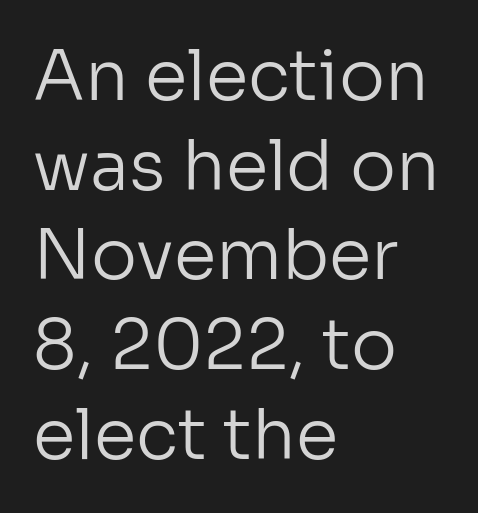
Q: Is the text bold? A: No.
Q: Is the text italic (slanted)? A: No, it is upright.
Q: Is the typeface a serif or a sans-serif typeface? A: Sans-serif.
Q: Is the text underlined? A: No.
Q: How is the paragraph aligned? A: Left-aligned.
Q: Is the spacing between letters normal or unusually wide? A: Normal.
Q: Is the spacing between lines tight, normal or loose? A: Normal.
Q: Width (condensed, normal, or wide)? A: Normal.
Q: Stroke contrast? A: Low.
Q: x-height? A: Medium.
Q: Monospaced? A: No.
